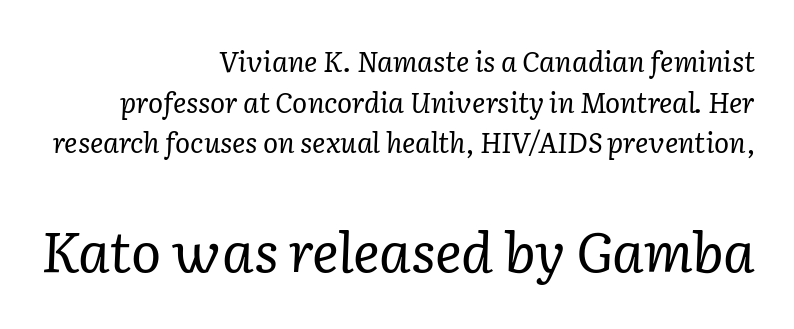
Q: Is the text bold? A: No.
Q: Is the text italic (slanted)? A: Yes, it leans right by about 2 degrees.
Q: Is the typeface a serif or a sans-serif typeface? A: Serif.
Q: Is the text underlined? A: No.
Q: How is the paragraph aligned? A: Right-aligned.
Q: Is the spacing between letters normal or unusually wide? A: Normal.
Q: Is the spacing between lines tight, normal or loose? A: Normal.
Q: Which block of text is set in a larger size, the first (top) or the second (bottom)? A: The second (bottom) one.
Q: Width (condensed, normal, or wide)? A: Normal.
Q: Stroke contrast? A: Low.
Q: x-height? A: Medium.
Q: Monospaced? A: No.
